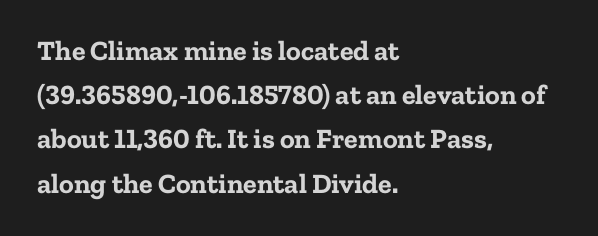
{"serif": "yes", "italic": "no", "bold": "yes", "weight": "bold", "width": "normal", "stroke_contrast": "low", "x_height": "medium", "monospaced": "no", "underline": "no", "align": "left", "line_spacing": "normal", "line_spacing_ratio": 1.58, "letter_spacing": "normal", "letter_spacing_em": 0.0, "glyph_px": 28}
